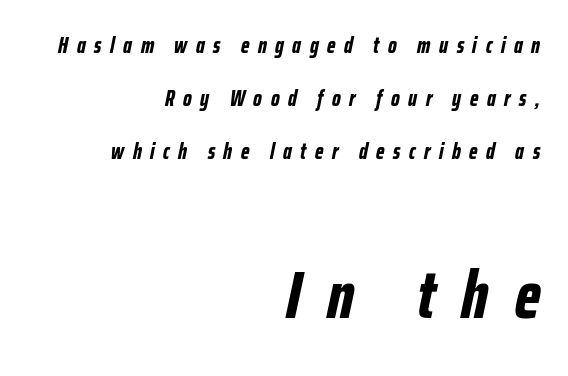
Q: Is the text bold? A: Yes.
Q: Is the text italic (slanted)? A: Yes, it leans right by about 12 degrees.
Q: Is the text underlined? A: No.
Q: How is the paragraph aligned? A: Right-aligned.
Q: Is the spacing between letters normal or unusually wide? A: Unusually wide.
Q: Is the spacing between lines tight, normal or loose? A: Loose.
Q: Which block of text is set in a larger size, the first (top) or the second (bottom)? A: The second (bottom) one.
Q: Width (condensed, normal, or wide)? A: Condensed.
Q: Stroke contrast? A: Low.
Q: x-height? A: Medium.
Q: Monospaced? A: No.
